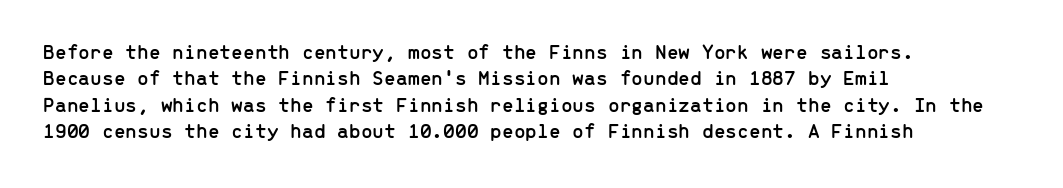
Is there much room between lines? A standard amount, neither cramped nor airy. The line texture is even and compact thanks to regular tracking. In terms of posture, this sample is upright. The paragraph has a hard left edge and a soft right edge. The strip under each line holds only bare page.
